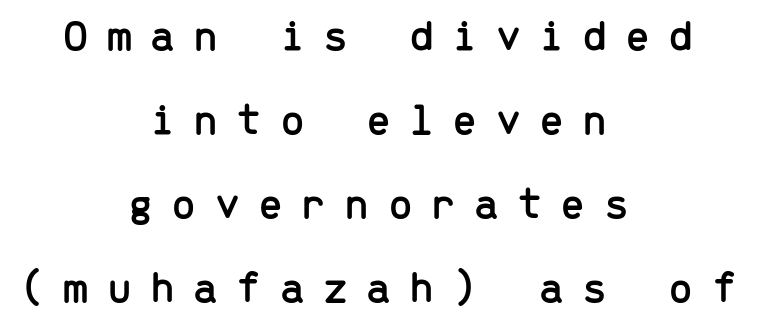
{"serif": "no", "italic": "no", "width": "normal", "stroke_contrast": "low", "x_height": "medium", "monospaced": "yes", "underline": "no", "align": "center", "line_spacing_ratio": 1.87, "letter_spacing": "wide", "letter_spacing_em": 0.4, "glyph_px": 45}
